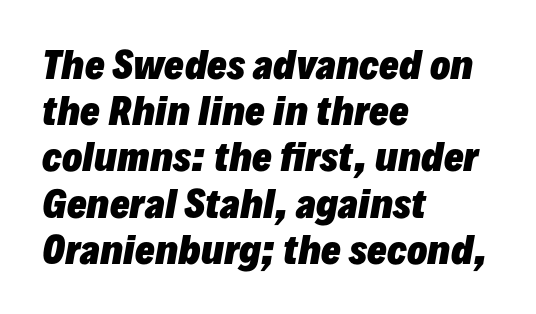
The image shows 37 px heavy type, italic (leaning right); set left-aligned, normal line spacing (1.25x), normal letter spacing, not underlined; low stroke contrast and a medium x-height.
